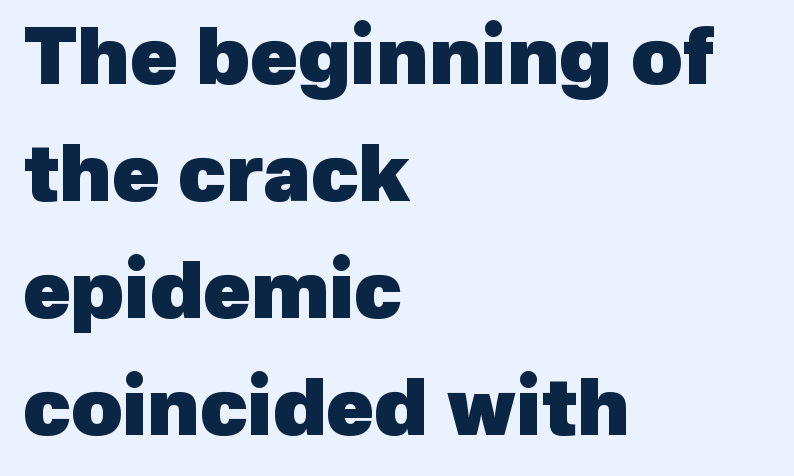
The image shows 78 px heavy sans-serif type; set left-aligned, normal line spacing (1.5x), normal letter spacing, not underlined; a medium x-height.
